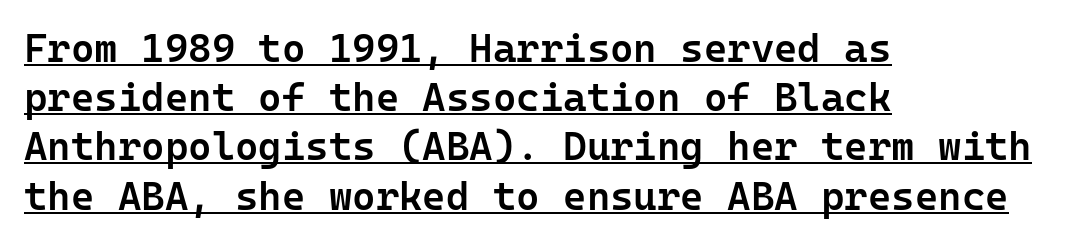
{"serif": "no", "italic": "no", "bold": "semi", "weight": "semibold", "width": "normal", "stroke_contrast": "low", "x_height": "medium", "monospaced": "yes", "underline": "yes", "align": "left", "line_spacing_ratio": 1.23, "letter_spacing": "normal", "letter_spacing_em": 0.0, "glyph_px": 40}
